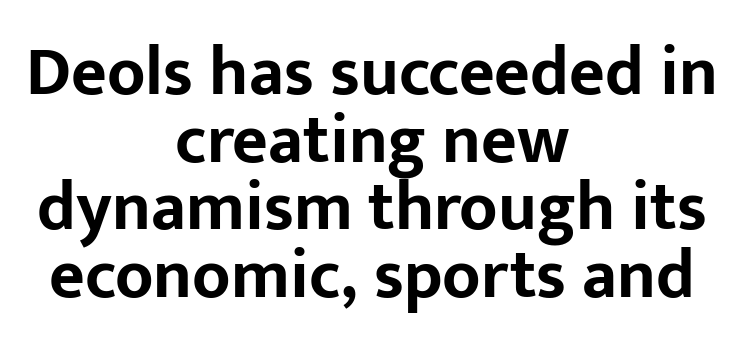
{"serif": "no", "italic": "no", "bold": "yes", "weight": "bold", "width": "normal", "stroke_contrast": "low", "x_height": "medium", "monospaced": "no", "underline": "no", "align": "center", "line_spacing": "tight", "line_spacing_ratio": 0.98, "letter_spacing": "normal", "letter_spacing_em": 0.0, "glyph_px": 69}
